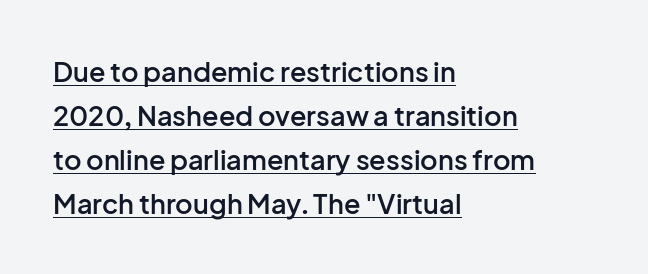
In terms of weight, the rendering is demibold, just under bold. The lines are quadded left. Nothing unusual about the tracking: characters are spaced as the font intends. Style check: upright. The passage shown stacks its lines at a standard gap. Has an underline been added? It has.
